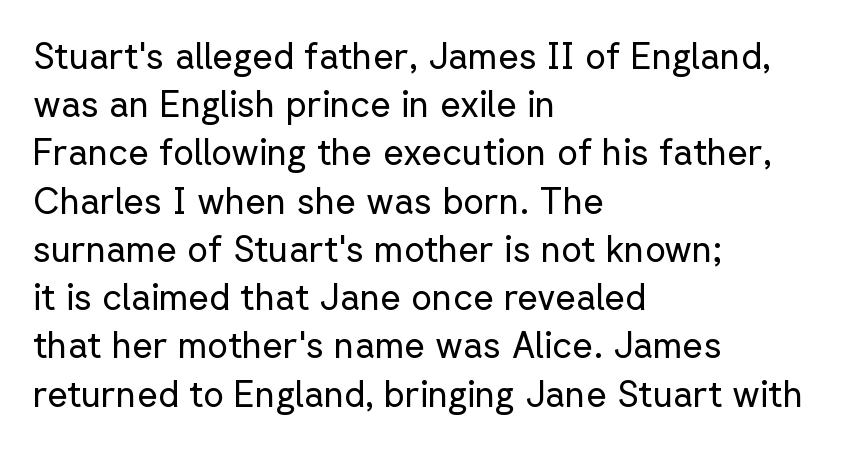
{"serif": "no", "italic": "no", "bold": "no", "weight": "regular", "width": "normal", "stroke_contrast": "low", "x_height": "medium", "monospaced": "no", "underline": "no", "align": "left", "line_spacing": "normal", "line_spacing_ratio": 1.34, "letter_spacing": "normal", "letter_spacing_em": 0.0, "glyph_px": 36}
